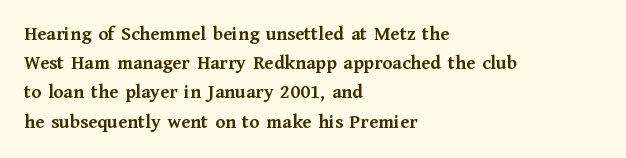
The image shows 20 px bold type, upright; set left-aligned, normal line spacing (1.46x), normal letter spacing, not underlined.
